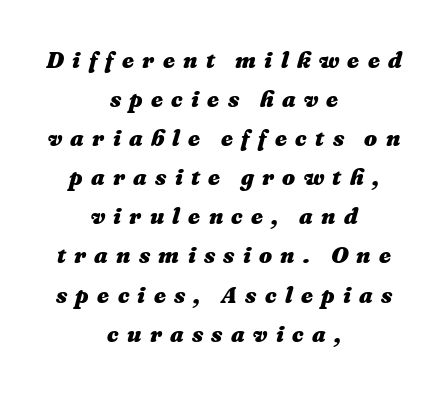
The image shows 23 px bold type, italic (leaning right); set centered, normal line spacing (1.7x), unusually wide letter spacing (+0.36 em), not underlined.
